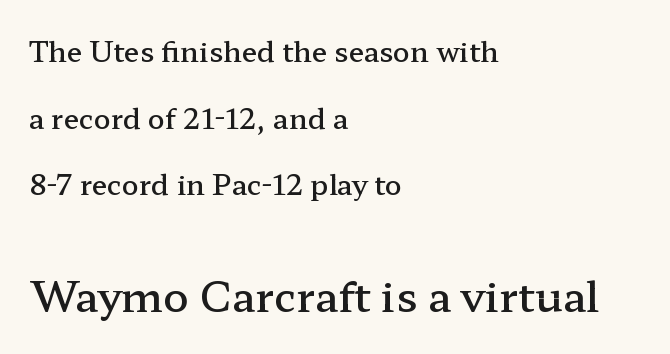
Regarding serifs, this sample has them. Is this a fixed-width face? No — the glyphs have proportional, varying widths. Line beginnings align vertically; line endings do not. Nobody touched the tracking dial on this one.
